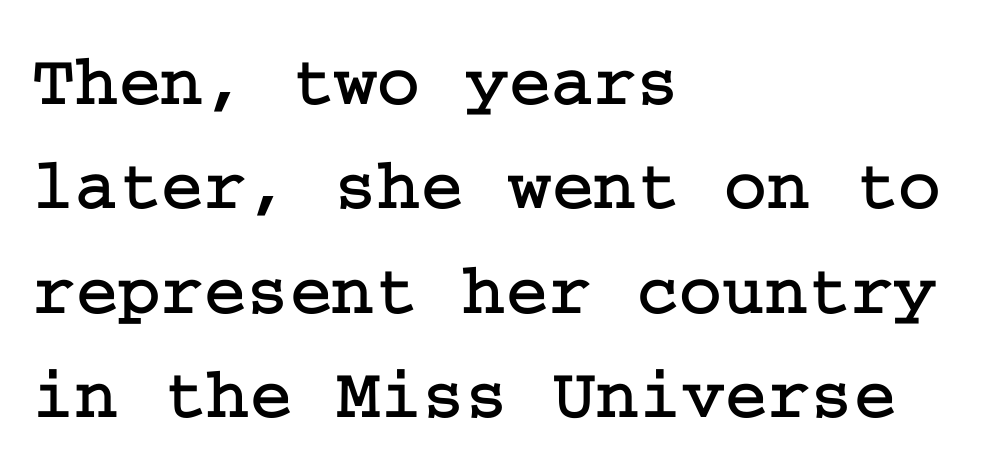
The lines sit at an ordinary, default distance from one another. The type sits square on the baseline with zero lean. The gaps between neighbouring characters are ordinary and unremarkable. Note: serifs present on the glyphs. Horizontally, the lines are justified to the leading edge only.
